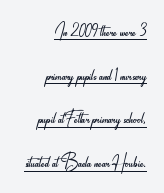
Heaviness? Minimal to ordinary, like unemphasized prose. The rendering uses the underline text-decoration. Spacing between characters is what you'd get straight out of the box. Casual observation: everything's shoved over to the right.
